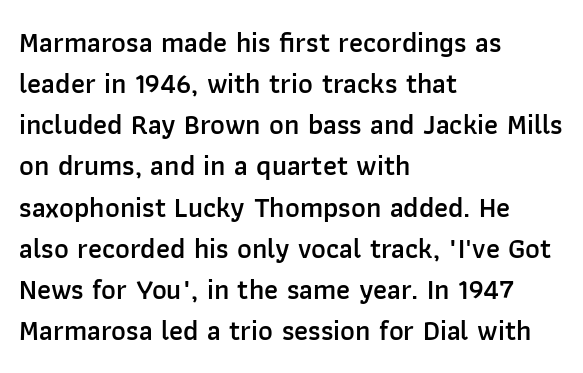
The image shows 28 px semibold sans-serif type, upright; set left-aligned, normal line spacing (1.47x), normal letter spacing, not underlined; low stroke contrast and a medium x-height.
